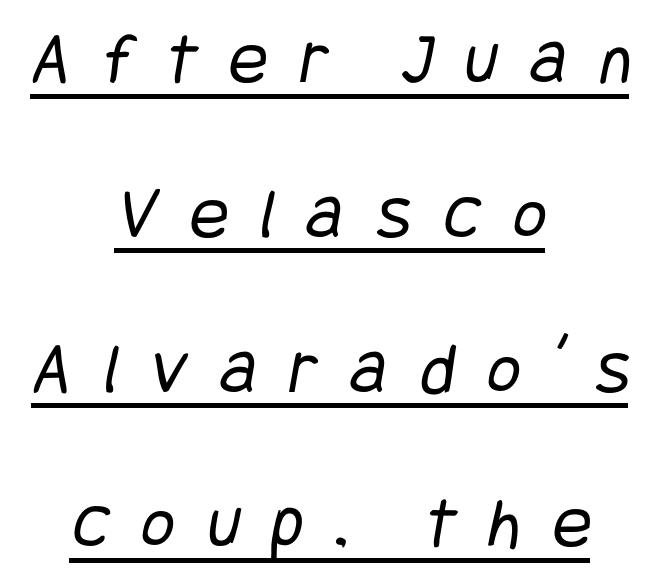
The image shows 73 px regular-weight, condensed sans-serif type; set centered, loose line spacing (2.12x), unusually wide letter spacing (+0.44 em), underlined; low stroke contrast and a large x-height.
